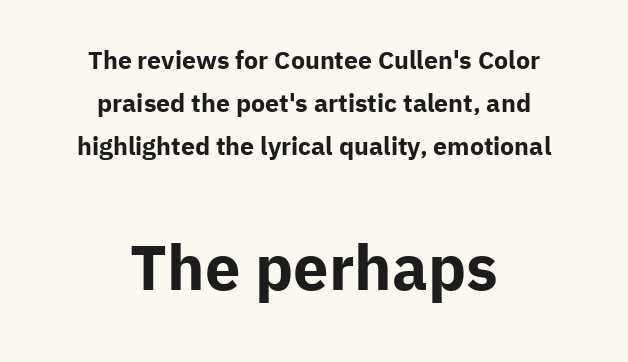
The glyphs in this specimen are sans serif. The words here are not underlined. The face used here is rendered with its standard letterfit. Think of a printed novel: that variable character pitch is what you see here. The face used here has the dense, thick strokes of a bold. This layout puts the modest block above and the oversized block below.
